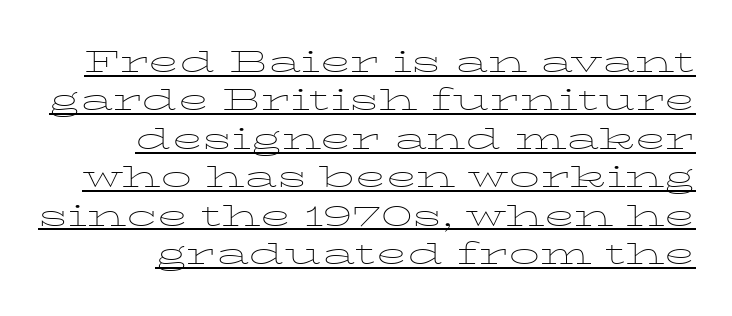
Q: Is the text bold? A: No.
Q: Is the text italic (slanted)? A: No, it is upright.
Q: Is the typeface a serif or a sans-serif typeface? A: Serif.
Q: Is the text underlined? A: Yes.
Q: Is the spacing between letters normal or unusually wide? A: Normal.
Q: Width (condensed, normal, or wide)? A: Wide.
Q: Stroke contrast? A: Low.
Q: x-height? A: Medium.
Q: Monospaced? A: No.
